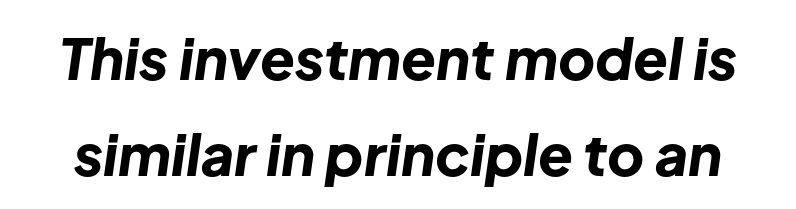
The image shows 57 px bold type, italic (leaning right); set normal line spacing (1.68x), normal letter spacing, not underlined; low stroke contrast and a medium x-height.
